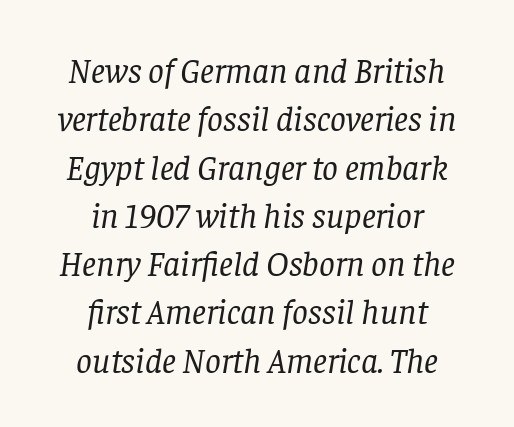
Q: Is the text bold? A: No.
Q: Is the text italic (slanted)? A: Yes, it leans right by about 8 degrees.
Q: Is the typeface a serif or a sans-serif typeface? A: Serif.
Q: Is the text underlined? A: No.
Q: How is the paragraph aligned? A: Centered.
Q: Is the spacing between letters normal or unusually wide? A: Normal.
Q: Is the spacing between lines tight, normal or loose? A: Normal.
Q: Width (condensed, normal, or wide)? A: Normal.
Q: Stroke contrast? A: Low.
Q: x-height? A: Large.
Q: Monospaced? A: No.
